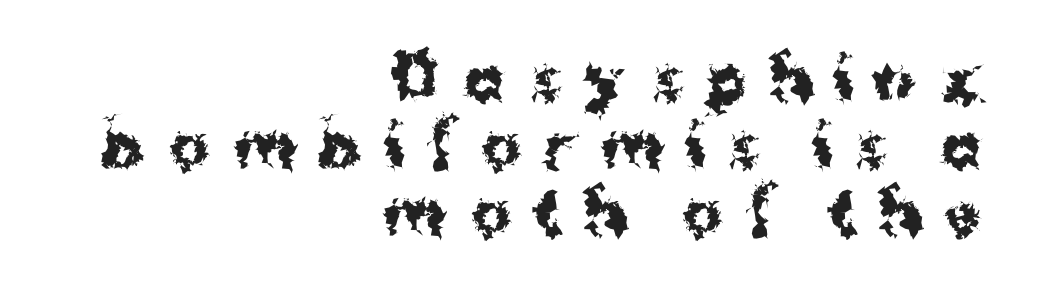
The space directly below the letters is spotless. This sample has the flowing, uneven cadence of proportional lettering. The letters carry no serifs — their stems end cleanly without finishing strokes. You'd pick this weight for a headline — it's a proper bold. If you measured baseline to baseline, you'd find a short distance. Leftover space on each line is placed entirely before the opening word.
